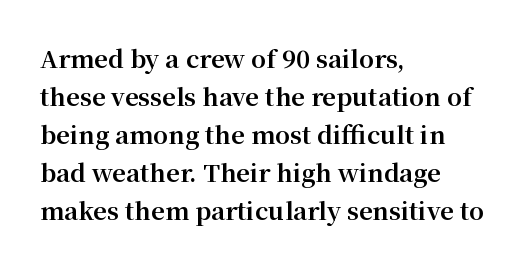
Q: Is the text bold? A: Yes.
Q: Is the text italic (slanted)? A: No, it is upright.
Q: Is the text underlined? A: No.
Q: How is the paragraph aligned? A: Left-aligned.
Q: Is the spacing between letters normal or unusually wide? A: Normal.
Q: Is the spacing between lines tight, normal or loose? A: Normal.
